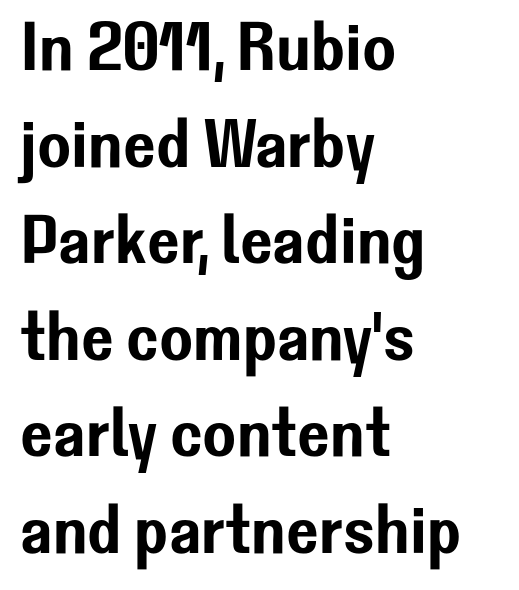
Leftover space on each line is placed entirely after the last word. This rendering features lettering with no underline. The rendering uses a moderate line-height, typical for paragraphs. The letters advance in unequal steps, a hallmark of proportional type. The typography opts for an upright posture over an oblique one. You can tell from the bare stems that sans-serif type was used.
